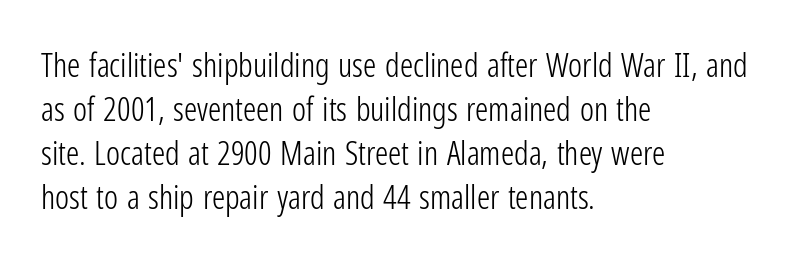
The image shows 33 px light, condensed sans-serif type, upright; set left-aligned, normal line spacing (1.33x), normal letter spacing, not underlined; low stroke contrast and a medium x-height.
